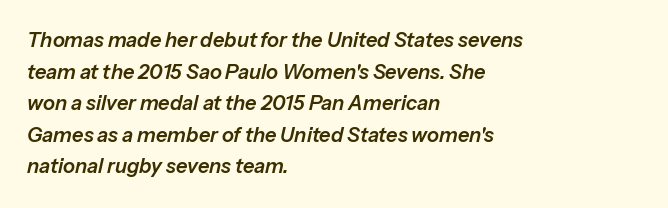
{"italic": "yes", "lean": "right", "slant_degrees": 13, "underline": "no", "align": "left", "line_spacing": "normal", "line_spacing_ratio": 1.58, "letter_spacing": "normal", "letter_spacing_em": 0.0, "glyph_px": 20}
